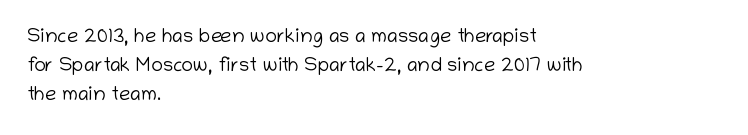
Q: Is the text bold? A: No.
Q: Is the text italic (slanted)? A: No, it is upright.
Q: Is the text underlined? A: No.
Q: How is the paragraph aligned? A: Left-aligned.
Q: Is the spacing between letters normal or unusually wide? A: Normal.
Q: Is the spacing between lines tight, normal or loose? A: Normal.
